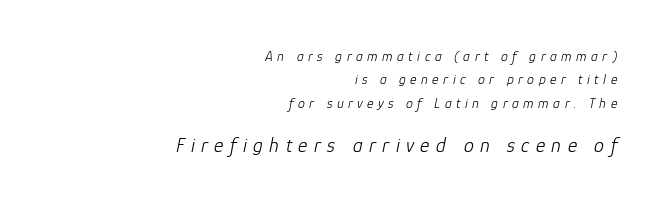
{"italic": "yes", "lean": "right", "slant_degrees": 12, "bold": "no", "underline": "no", "align": "right", "line_spacing": "normal", "line_spacing_ratio": 1.67, "letter_spacing": "wide", "letter_spacing_em": 0.32, "larger_block": "second", "size_ratio": 1.43, "glyph_px": 20}
